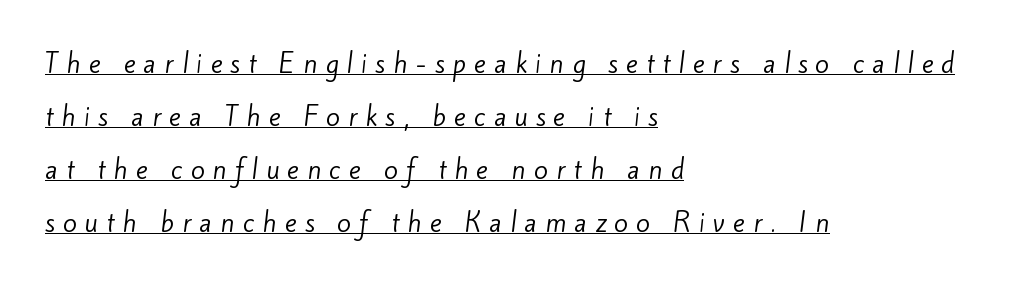
Q: Is the text bold? A: No.
Q: Is the text underlined? A: Yes.
Q: How is the paragraph aligned? A: Left-aligned.
Q: Is the spacing between letters normal or unusually wide? A: Unusually wide.
Q: Is the spacing between lines tight, normal or loose? A: Loose.
